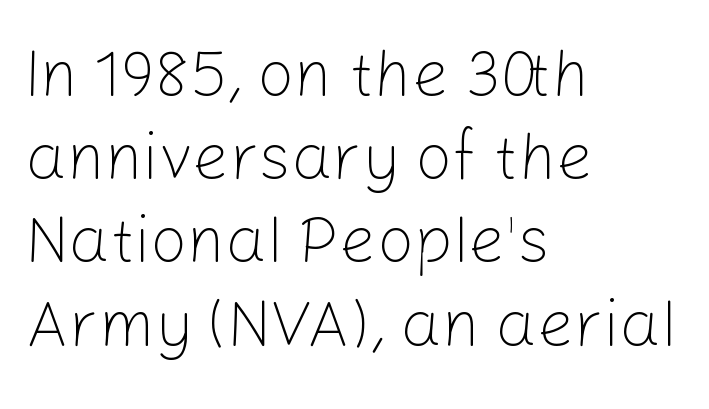
{"serif": "no", "italic": "no", "bold": "no", "weight": "light", "width": "normal", "stroke_contrast": "low", "x_height": "medium", "monospaced": "no", "underline": "no", "align": "left", "line_spacing": "normal", "line_spacing_ratio": 1.28, "letter_spacing": "normal", "letter_spacing_em": 0.0, "glyph_px": 65}
